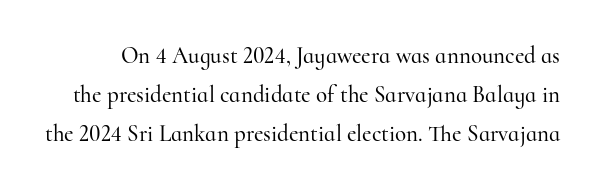
Q: Is the text italic (slanted)? A: No, it is upright.
Q: Is the text underlined? A: No.
Q: Is the spacing between letters normal or unusually wide? A: Normal.
Q: Is the spacing between lines tight, normal or loose? A: Normal.
